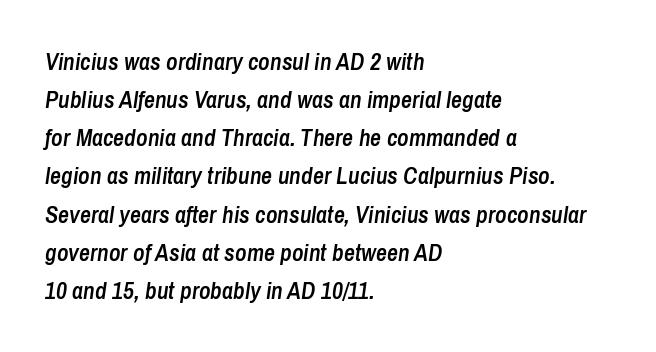
{"italic": "yes", "lean": "right", "slant_degrees": 8, "bold": "semi", "underline": "no", "align": "left", "line_spacing": "normal", "line_spacing_ratio": 1.59, "letter_spacing": "normal", "letter_spacing_em": 0.0, "glyph_px": 24}
